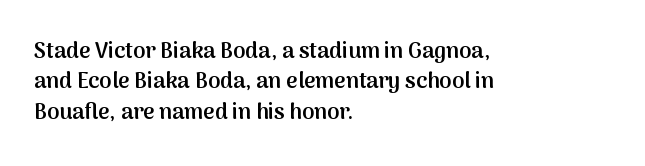
The image shows 22 px text type, upright; set left-aligned, normal line spacing (1.38x), normal letter spacing, not underlined.
